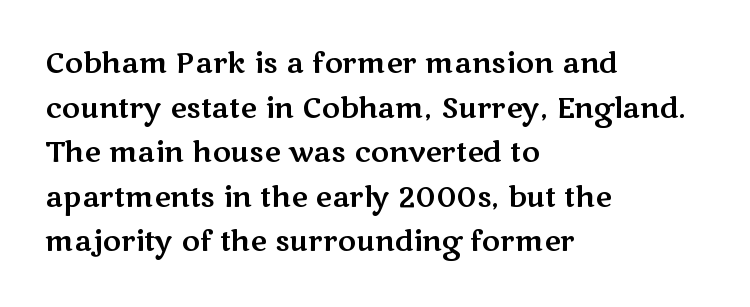
The passage shown is typeset with a sans-serif family. Note the varied advance widths — an 'i' is clearly narrower than an 'm'. Designer's note — italics off, roman on. These lines are set flush left with a ragged right edge.
